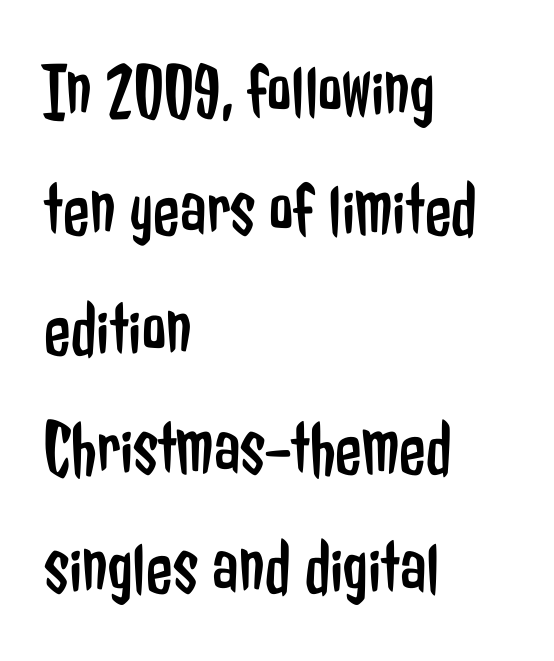
{"serif": "no", "italic": "no", "bold": "no", "weight": "regular", "width": "condensed", "stroke_contrast": "low", "x_height": "medium", "monospaced": "no", "underline": "no", "align": "left", "line_spacing": "normal", "line_spacing_ratio": 1.55, "letter_spacing": "normal", "letter_spacing_em": 0.0, "glyph_px": 77}
